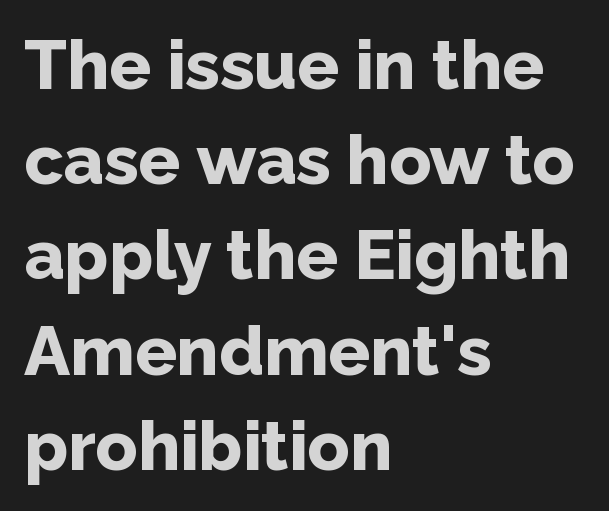
Q: Is the text bold? A: Yes.
Q: Is the text italic (slanted)? A: No, it is upright.
Q: Is the typeface a serif or a sans-serif typeface? A: Sans-serif.
Q: Is the text underlined? A: No.
Q: How is the paragraph aligned? A: Left-aligned.
Q: Is the spacing between letters normal or unusually wide? A: Normal.
Q: Is the spacing between lines tight, normal or loose? A: Normal.
Q: Width (condensed, normal, or wide)? A: Normal.
Q: Stroke contrast? A: Low.
Q: x-height? A: Medium.
Q: Monospaced? A: No.
